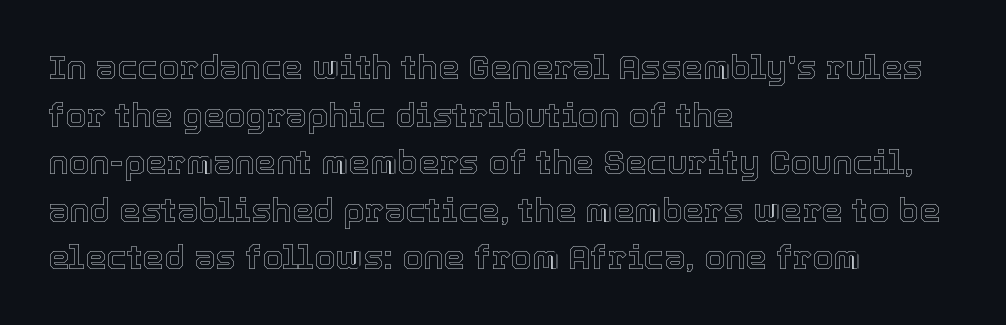
{"italic": "no", "width": "normal", "x_height": "medium", "monospaced": "no", "underline": "no", "align": "left", "line_spacing": "normal", "line_spacing_ratio": 1.4, "letter_spacing": "normal", "letter_spacing_em": 0.0, "glyph_px": 34}
